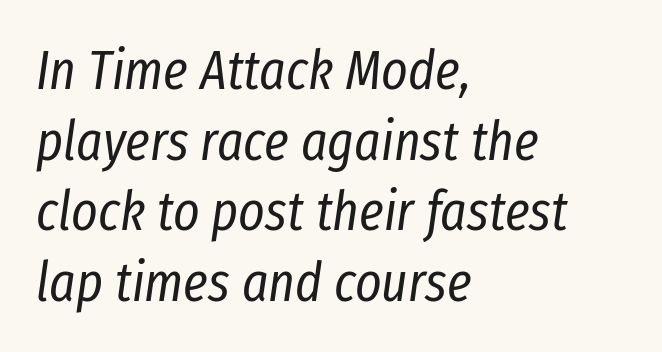
The image shows 56 px regular-weight, condensed type, italic (leaning right); set left-aligned, normal line spacing (1.26x), normal letter spacing, not underlined; low stroke contrast and a medium x-height.
